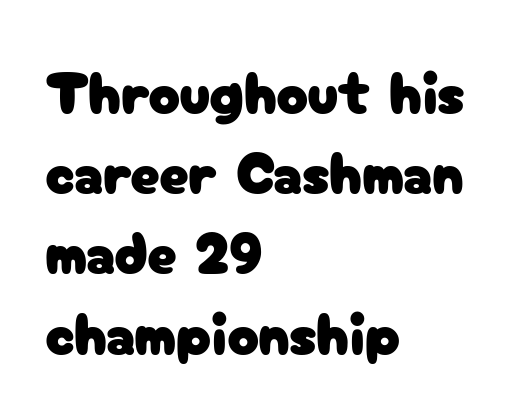
Q: Is the text italic (slanted)? A: No, it is upright.
Q: Is the typeface a serif or a sans-serif typeface? A: Sans-serif.
Q: Is the text underlined? A: No.
Q: How is the paragraph aligned? A: Left-aligned.
Q: Is the spacing between letters normal or unusually wide? A: Normal.
Q: Is the spacing between lines tight, normal or loose? A: Normal.
Q: Width (condensed, normal, or wide)? A: Normal.
Q: Stroke contrast? A: Low.
Q: x-height? A: Medium.
Q: Monospaced? A: No.
